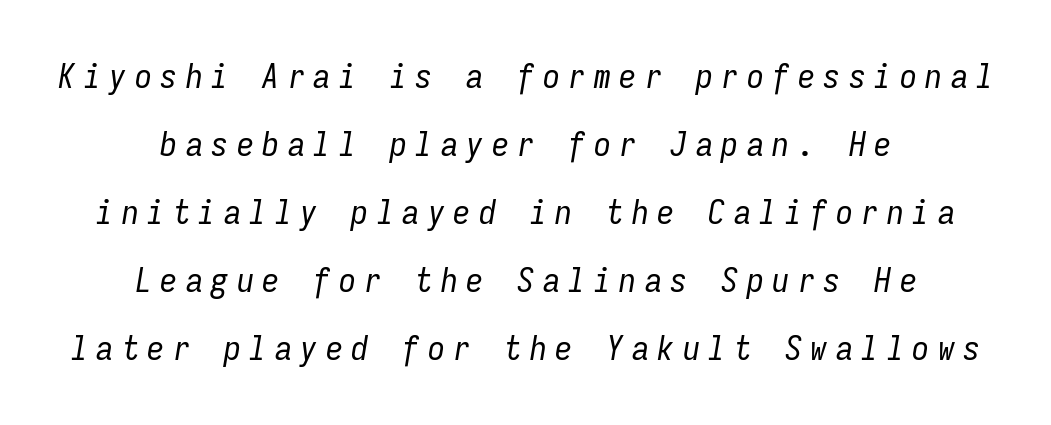
{"italic": "yes", "lean": "right", "slant_degrees": 9, "bold": "no", "weight": "regular", "width": "condensed", "stroke_contrast": "low", "x_height": "medium", "monospaced": "yes", "underline": "no", "align": "center", "line_spacing": "loose", "line_spacing_ratio": 2.0, "letter_spacing": "wide", "letter_spacing_em": 0.25, "glyph_px": 34}
